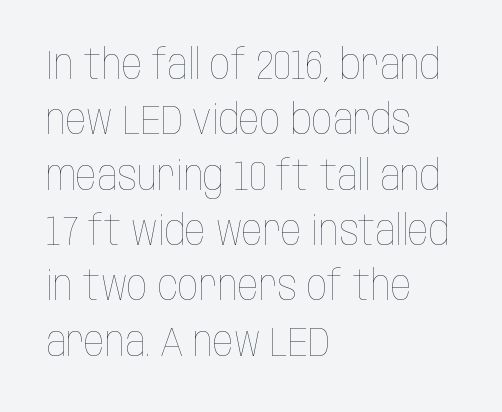
Q: Is the text bold? A: No.
Q: Is the text italic (slanted)? A: No, it is upright.
Q: Is the text underlined? A: No.
Q: How is the paragraph aligned? A: Left-aligned.
Q: Is the spacing between letters normal or unusually wide? A: Normal.
Q: Is the spacing between lines tight, normal or loose? A: Normal.
Q: Width (condensed, normal, or wide)? A: Condensed.
Q: Stroke contrast? A: Low.
Q: x-height? A: Large.
Q: Monospaced? A: No.
